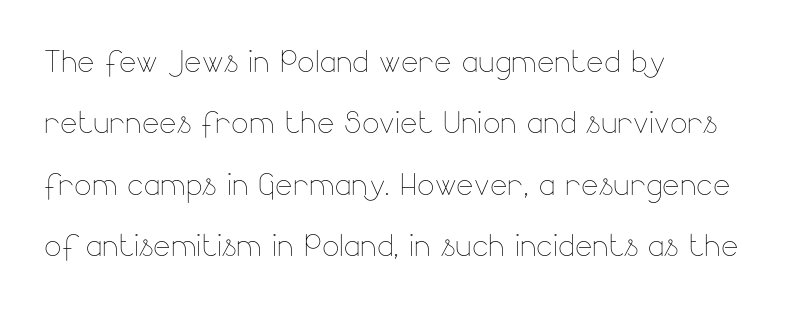
Q: Is the text bold? A: No.
Q: Is the text italic (slanted)? A: No, it is upright.
Q: Is the text underlined? A: No.
Q: How is the paragraph aligned? A: Left-aligned.
Q: Is the spacing between letters normal or unusually wide? A: Normal.
Q: Is the spacing between lines tight, normal or loose? A: Normal.
Q: Width (condensed, normal, or wide)? A: Normal.
Q: Stroke contrast? A: Low.
Q: x-height? A: Small.
Q: Monospaced? A: No.
